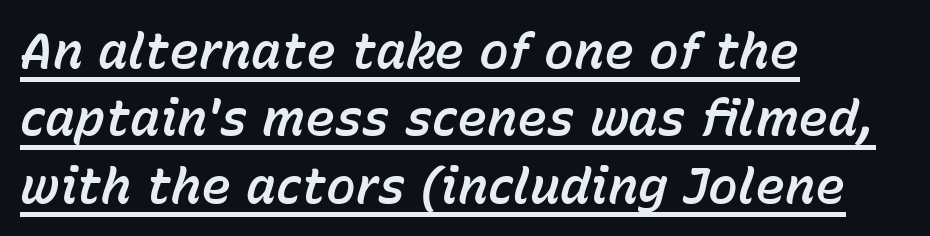
The image shows 50 px text type, italic (leaning right); set left-aligned, normal line spacing (1.35x), normal letter spacing, underlined; low stroke contrast and a medium x-height.
